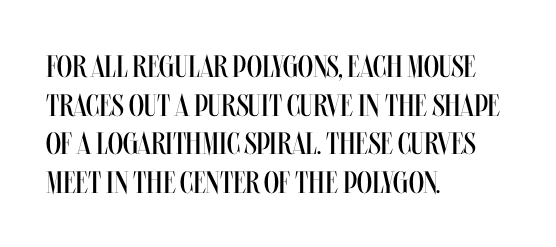
The image shows 31 px regular-weight, condensed type, upright; set left-aligned, normal line spacing (1.25x), normal letter spacing, not underlined; medium stroke contrast and a large x-height.
